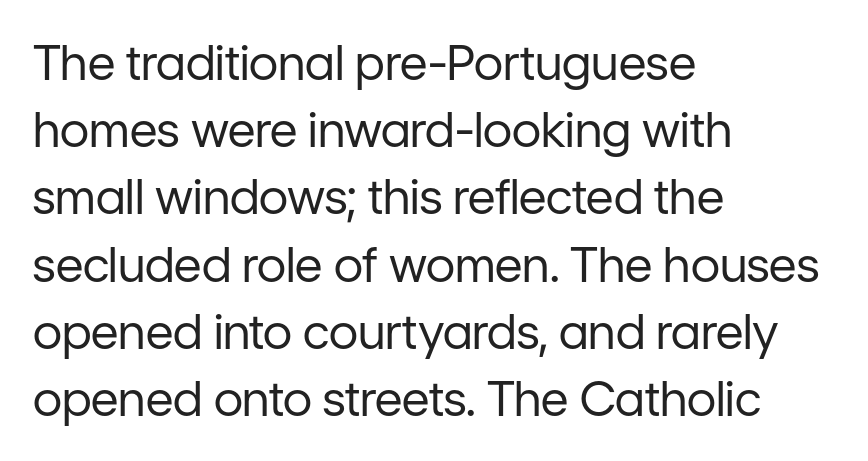
Q: Is the text bold? A: No.
Q: Is the text italic (slanted)? A: No, it is upright.
Q: Is the typeface a serif or a sans-serif typeface? A: Sans-serif.
Q: Is the text underlined? A: No.
Q: How is the paragraph aligned? A: Left-aligned.
Q: Is the spacing between letters normal or unusually wide? A: Normal.
Q: Is the spacing between lines tight, normal or loose? A: Normal.
Q: Width (condensed, normal, or wide)? A: Normal.
Q: Stroke contrast? A: Low.
Q: x-height? A: Medium.
Q: Monospaced? A: No.
